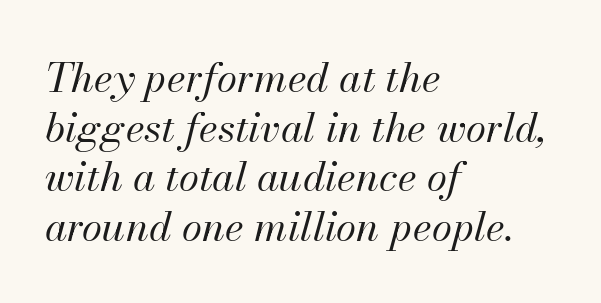
Bare-footed words on every line. Italic? Definitely — the glyphs are oblique. Line beginnings align vertically; line endings do not. Think standard paragraph weight, or any step lighter than that. Letter spacing: default.
